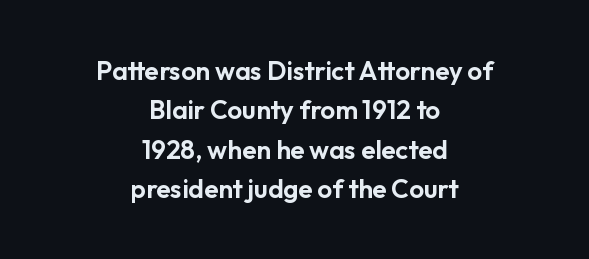
Q: Is the text italic (slanted)? A: No, it is upright.
Q: Is the text underlined? A: No.
Q: How is the paragraph aligned? A: Centered.
Q: Is the spacing between letters normal or unusually wide? A: Normal.
Q: Is the spacing between lines tight, normal or loose? A: Normal.
